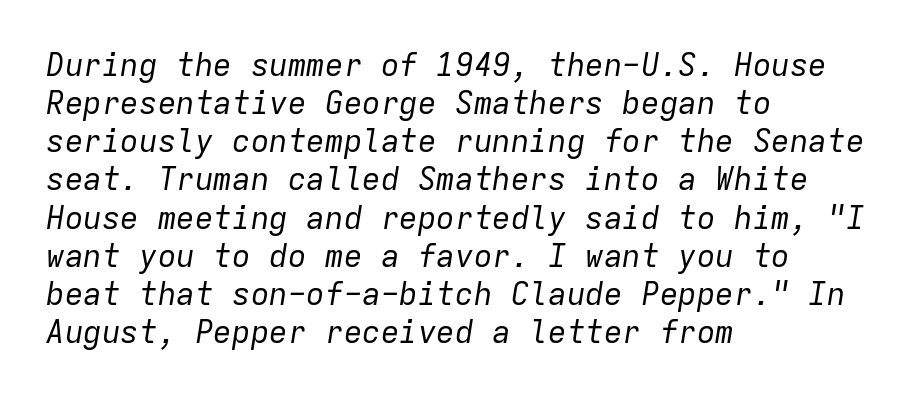
The image shows 31 px regular-weight type, italic (leaning right), monospaced; set left-aligned, line spacing 1.23x, normal letter spacing, not underlined; low stroke contrast and a medium x-height.
